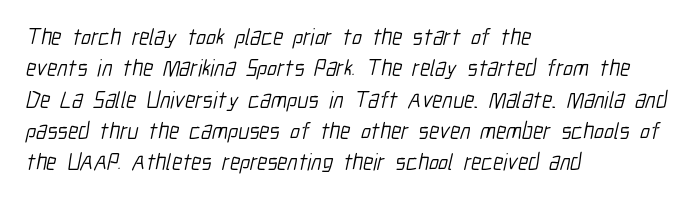
The image shows 23 px text type; set left-aligned, normal line spacing (1.36x), normal letter spacing, not underlined.
